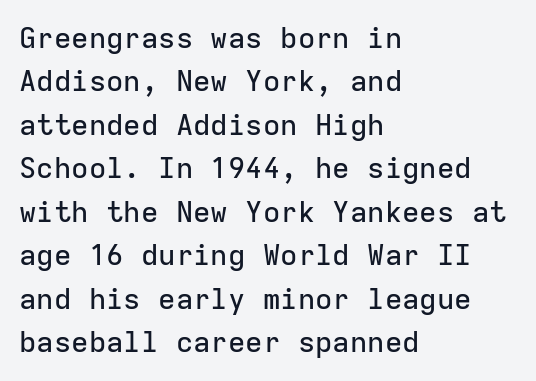
Q: Is the text italic (slanted)? A: No, it is upright.
Q: Is the typeface a serif or a sans-serif typeface? A: Sans-serif.
Q: Is the text underlined? A: No.
Q: How is the paragraph aligned? A: Left-aligned.
Q: Is the spacing between letters normal or unusually wide? A: Normal.
Q: Is the spacing between lines tight, normal or loose? A: Normal.
Q: Width (condensed, normal, or wide)? A: Normal.
Q: Stroke contrast? A: Low.
Q: x-height? A: Medium.
Q: Monospaced? A: Yes.
